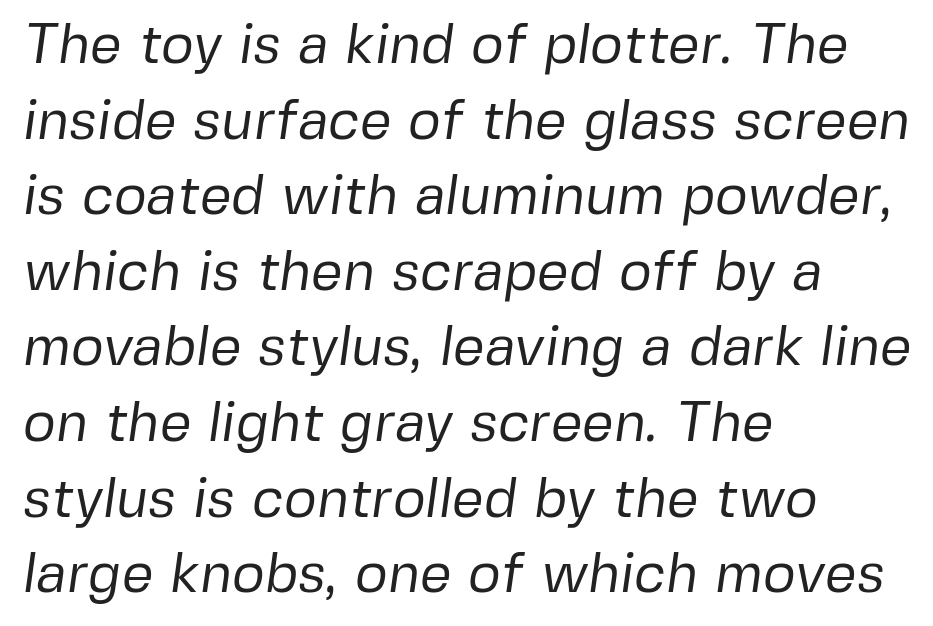
{"serif": "no", "bold": "no", "weight": "regular", "width": "normal", "stroke_contrast": "low", "x_height": "medium", "monospaced": "no", "underline": "no", "align": "left", "line_spacing": "normal", "line_spacing_ratio": 1.35, "letter_spacing": "normal", "letter_spacing_em": 0.0, "glyph_px": 56}
